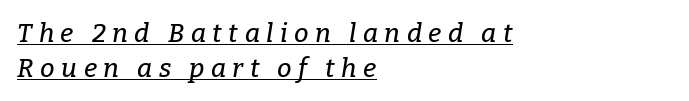
The passage shown stacks its lines at a standard gap. These lines were composed using italics. The rag falls on the right side of this text block. Glance below the letters and you will spot a drawn line.
